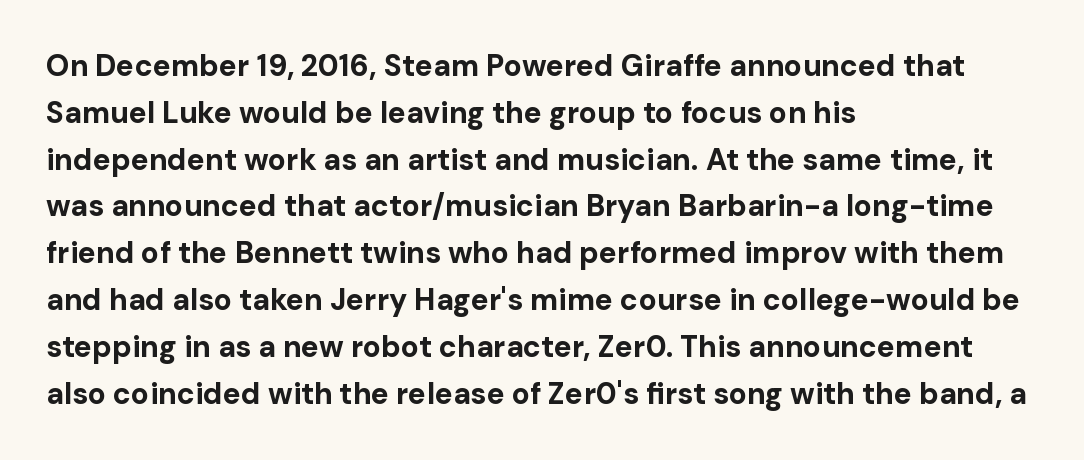
Q: Is the text bold? A: Yes.
Q: Is the text italic (slanted)? A: No, it is upright.
Q: Is the typeface a serif or a sans-serif typeface? A: Sans-serif.
Q: Is the text underlined? A: No.
Q: How is the paragraph aligned? A: Left-aligned.
Q: Is the spacing between letters normal or unusually wide? A: Normal.
Q: Is the spacing between lines tight, normal or loose? A: Normal.
Q: Width (condensed, normal, or wide)? A: Normal.
Q: Stroke contrast? A: Low.
Q: x-height? A: Medium.
Q: Monospaced? A: No.
